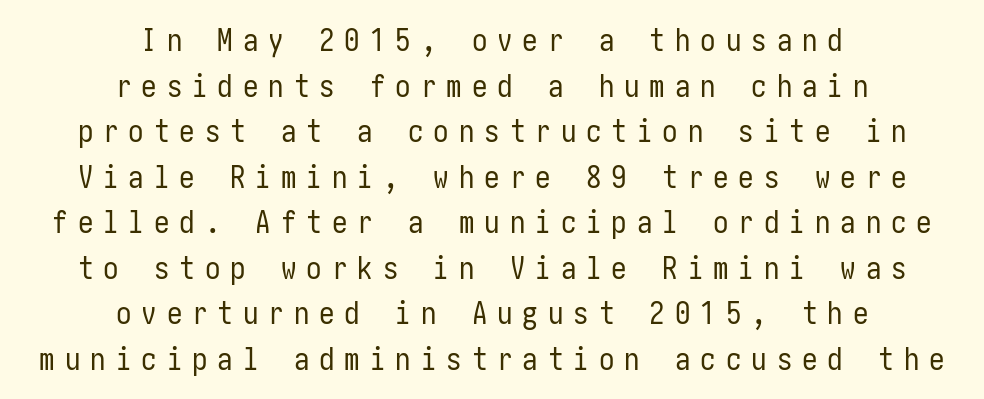
Q: Is the text bold? A: No.
Q: Is the text italic (slanted)? A: No, it is upright.
Q: Is the typeface a serif or a sans-serif typeface? A: Sans-serif.
Q: Is the text underlined? A: No.
Q: How is the paragraph aligned? A: Centered.
Q: Is the spacing between letters normal or unusually wide? A: Unusually wide.
Q: Is the spacing between lines tight, normal or loose? A: Normal.
Q: Width (condensed, normal, or wide)? A: Condensed.
Q: Stroke contrast? A: Low.
Q: x-height? A: Medium.
